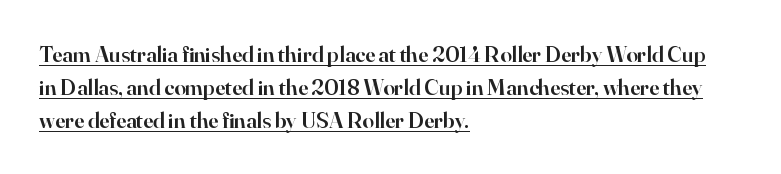
The image shows 23 px text type, upright; set left-aligned, normal line spacing (1.44x), normal letter spacing, underlined.
